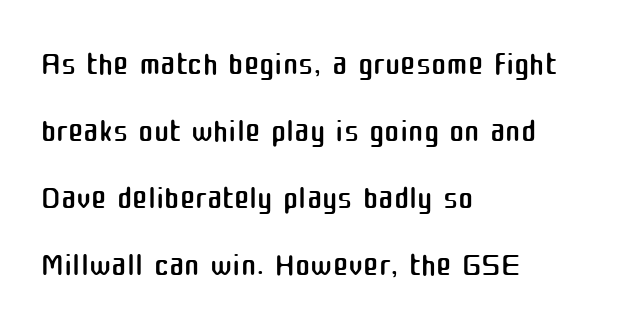
Q: Is the text bold? A: No.
Q: Is the text italic (slanted)? A: No, it is upright.
Q: Is the typeface a serif or a sans-serif typeface? A: Sans-serif.
Q: Is the text underlined? A: No.
Q: How is the paragraph aligned? A: Left-aligned.
Q: Is the spacing between letters normal or unusually wide? A: Normal.
Q: Is the spacing between lines tight, normal or loose? A: Normal.
Q: Width (condensed, normal, or wide)? A: Normal.
Q: Stroke contrast? A: Medium.
Q: x-height? A: Medium.
Q: Monospaced? A: No.
